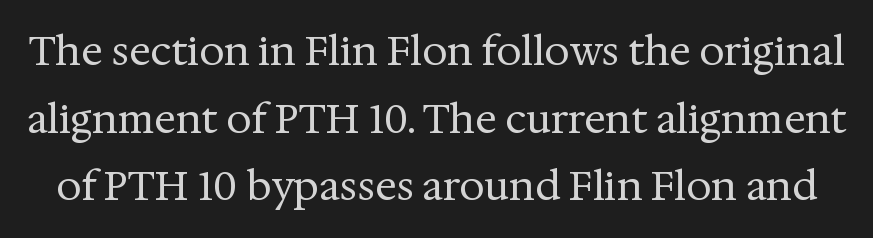
The image shows 40 px regular-weight serif type, upright; set normal line spacing (1.69x), normal letter spacing, not underlined; medium stroke contrast and a medium x-height.
